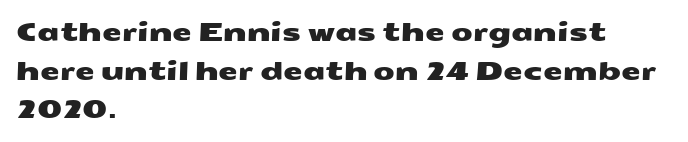
Q: Is the text underlined? A: No.
Q: How is the paragraph aligned? A: Left-aligned.
Q: Is the spacing between letters normal or unusually wide? A: Normal.
Q: Is the spacing between lines tight, normal or loose? A: Normal.
